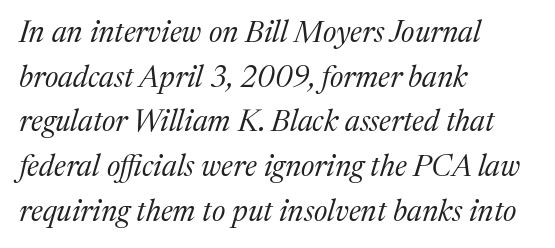
Q: Is the text bold? A: No.
Q: Is the text italic (slanted)? A: Yes, it leans right by about 17 degrees.
Q: Is the typeface a serif or a sans-serif typeface? A: Serif.
Q: Is the text underlined? A: No.
Q: How is the paragraph aligned? A: Left-aligned.
Q: Is the spacing between letters normal or unusually wide? A: Normal.
Q: Is the spacing between lines tight, normal or loose? A: Normal.
Q: Width (condensed, normal, or wide)? A: Normal.
Q: Stroke contrast? A: Medium.
Q: x-height? A: Medium.
Q: Monospaced? A: No.
